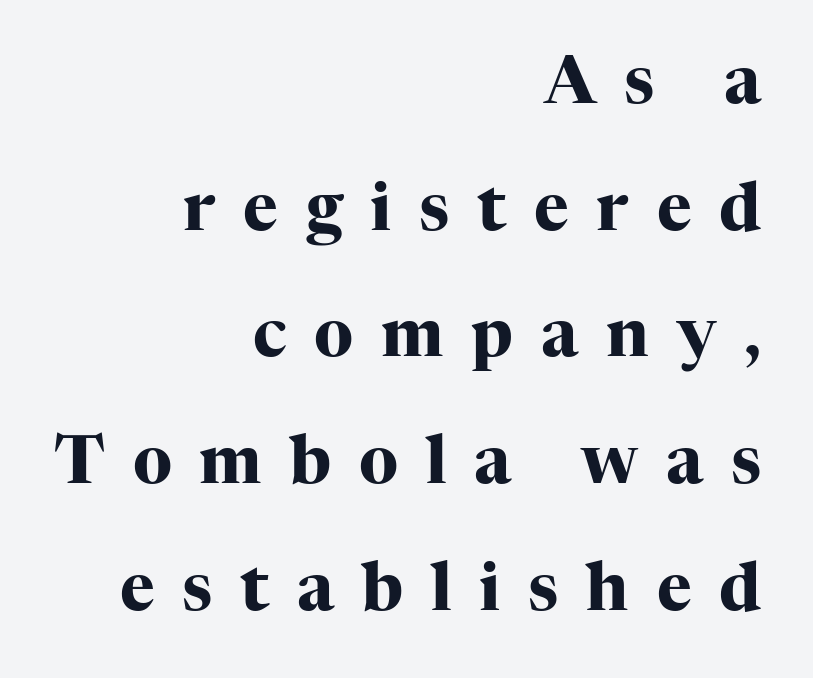
The image shows 66 px heavy serif type, upright; set right-aligned, loose line spacing (1.92x), unusually wide letter spacing (+0.42 em), not underlined; high stroke contrast and a medium x-height.
